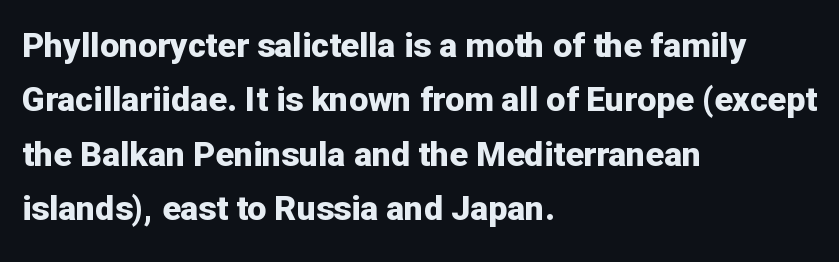
The typesetter chose a ragged-right arrangement here. The face used here has the dense, thick strokes of a bold. Does the lettering tilt? It doesn't — this is upright. This block has exactly the height ordinary leading produces. The passage shown is typed in a proportional face where columns would drift.
